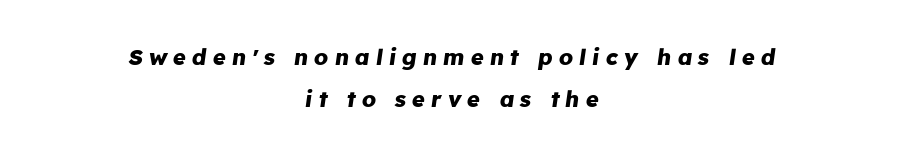
The image shows 22 px bold type, italic (leaning right); set centered, loose line spacing (1.9x), unusually wide letter spacing (+0.27 em), not underlined.
